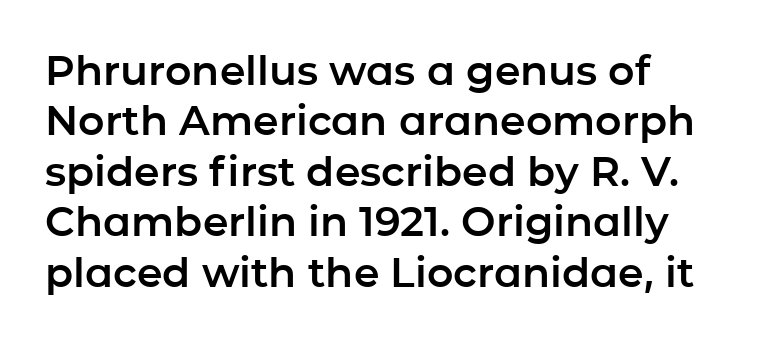
Q: Is the text italic (slanted)? A: No, it is upright.
Q: Is the typeface a serif or a sans-serif typeface? A: Sans-serif.
Q: Is the text underlined? A: No.
Q: Is the spacing between letters normal or unusually wide? A: Normal.
Q: Width (condensed, normal, or wide)? A: Normal.
Q: Stroke contrast? A: Low.
Q: x-height? A: Medium.
Q: Monospaced? A: No.
